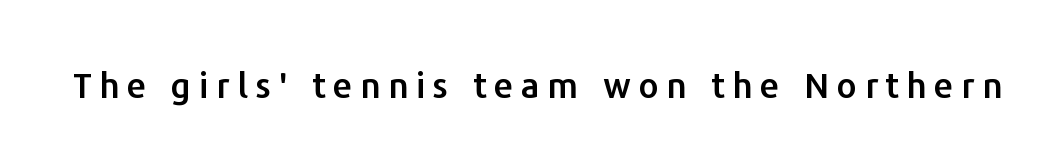
The rendering inserts visible extra space after every character. It's the straight-up-and-down kind of type. Glance below the letters and you will spot only blank space. A typesetter would label this face a sans. Note the varied advance widths — an 'i' is clearly narrower than an 'm'.
